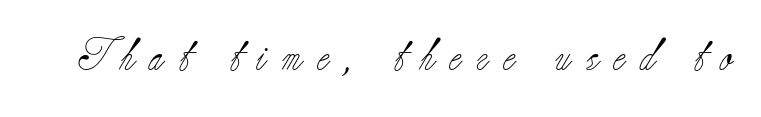
{"serif": "yes", "bold": "no", "weight": "light", "width": "normal", "stroke_contrast": "low", "x_height": "small", "monospaced": "no", "underline": "no", "letter_spacing": "wide", "letter_spacing_em": 0.48, "glyph_px": 32}
